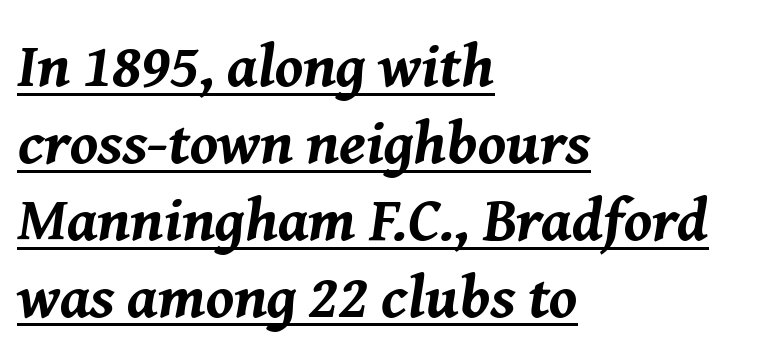
The image shows 62 px bold type, italic (leaning right); set left-aligned, line spacing 1.24x, normal letter spacing, underlined; medium stroke contrast and a medium x-height.
